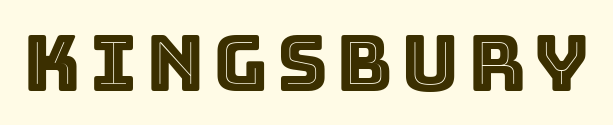
These lines were composed using upright roman letters. Here the designer chose a conventional face with non-uniform glyph widths. Check the space under the baseline: it is left empty.
